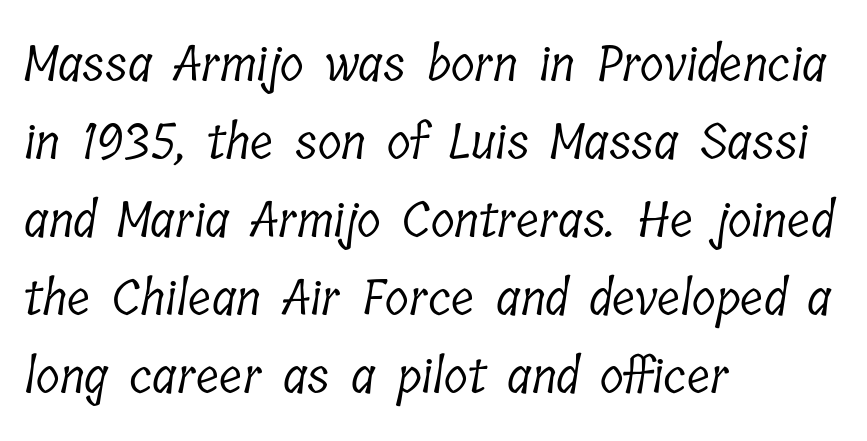
Rule under the text: the space is simply empty. This rendering leaves character spacing at its baseline value. The type family on display is of the serif kind. Unbolded letterforms with no extra heft. These lines are rendered in a variable-pitch font. Notice how the passage keeps a crisp vertical edge on the left only.
